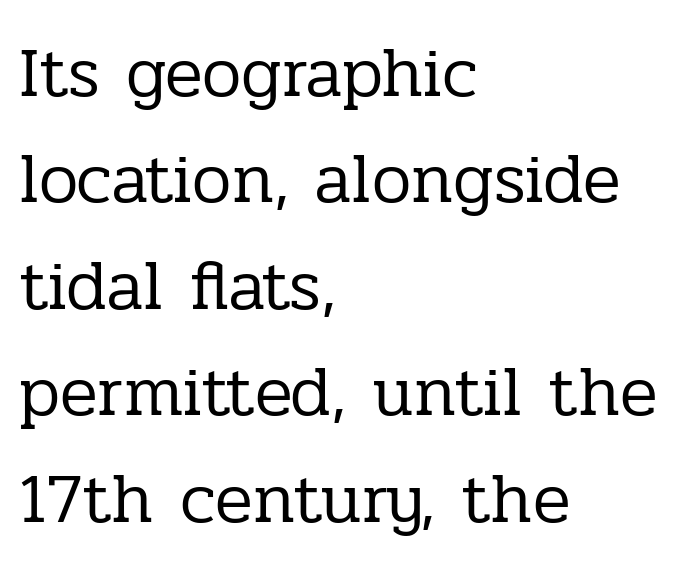
The image shows 70 px regular-weight serif type, upright; set left-aligned, normal line spacing (1.52x), normal letter spacing, not underlined; low stroke contrast and a medium x-height.
